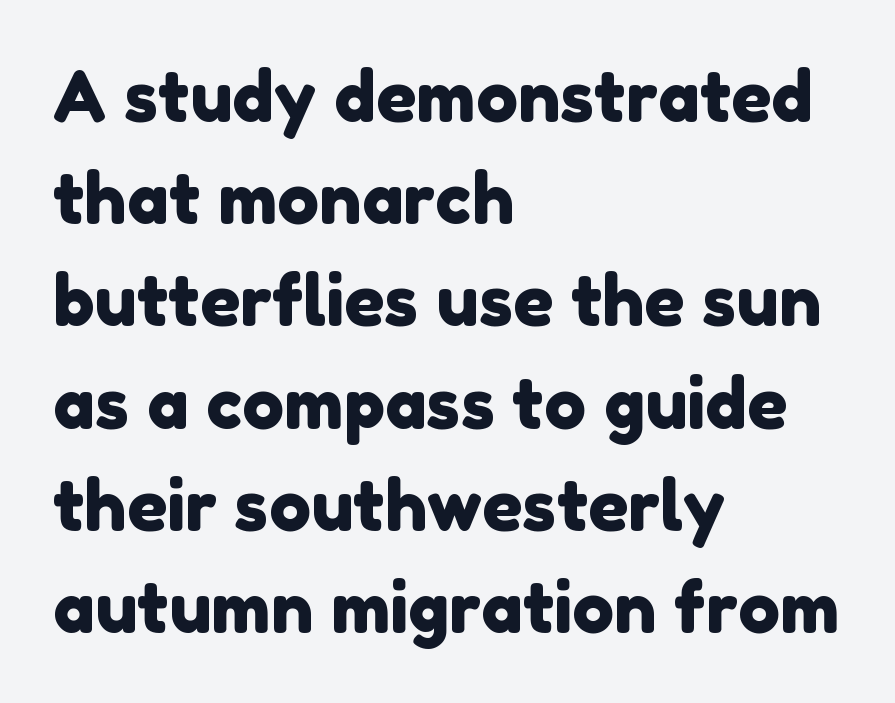
Q: Is the typeface a serif or a sans-serif typeface? A: Sans-serif.
Q: Is the text underlined? A: No.
Q: How is the paragraph aligned? A: Left-aligned.
Q: Is the spacing between letters normal or unusually wide? A: Normal.
Q: Is the spacing between lines tight, normal or loose? A: Normal.
Q: Width (condensed, normal, or wide)? A: Normal.
Q: Stroke contrast? A: Low.
Q: x-height? A: Medium.
Q: Monospaced? A: No.
